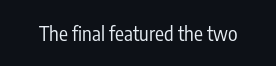
Q: Is the text bold? A: No.
Q: Is the text italic (slanted)? A: No, it is upright.
Q: Is the text underlined? A: No.
Q: Is the spacing between letters normal or unusually wide? A: Normal.
